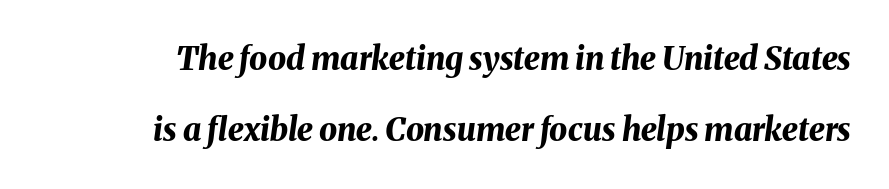
Q: Is the text bold? A: Yes.
Q: Is the text italic (slanted)? A: Yes, it leans right by about 8 degrees.
Q: Is the text underlined? A: No.
Q: Is the spacing between letters normal or unusually wide? A: Normal.
Q: Is the spacing between lines tight, normal or loose? A: Loose.
Q: Width (condensed, normal, or wide)? A: Normal.
Q: Stroke contrast? A: Medium.
Q: x-height? A: Medium.
Q: Monospaced? A: No.
